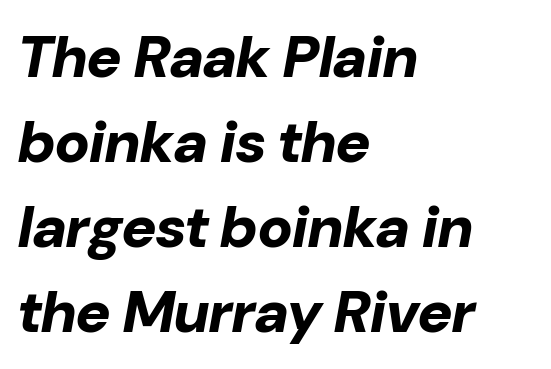
The image shows 59 px bold type, italic (leaning right); set left-aligned, normal line spacing (1.44x), normal letter spacing, not underlined; low stroke contrast and a medium x-height.
